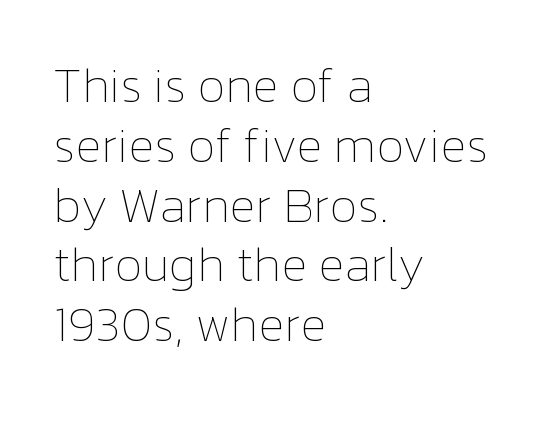
The rendering uses natural spacing where letterforms have individual widths. Stroke mass is kept to a normal reading level or below. Is there any slant? The stems are plumb. The gap between lines stays unmarked. This sample uses plain, unmodified letter spacing.
